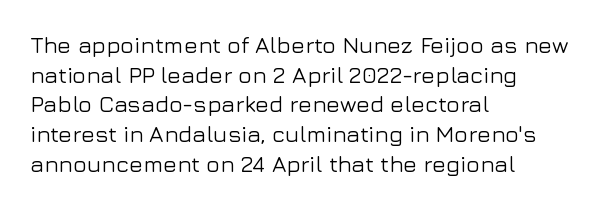
Q: Is the text italic (slanted)? A: No, it is upright.
Q: Is the text underlined? A: No.
Q: How is the paragraph aligned? A: Left-aligned.
Q: Is the spacing between letters normal or unusually wide? A: Normal.
Q: Is the spacing between lines tight, normal or loose? A: Normal.
